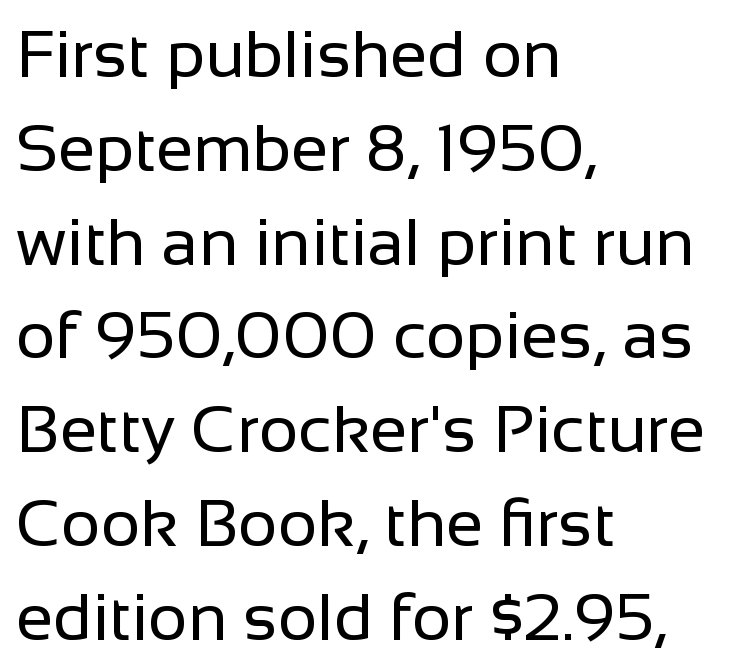
{"serif": "no", "italic": "no", "bold": "no", "weight": "regular", "width": "normal", "stroke_contrast": "low", "x_height": "medium", "monospaced": "no", "underline": "no", "align": "left", "line_spacing": "normal", "line_spacing_ratio": 1.4, "letter_spacing": "normal", "letter_spacing_em": 0.0, "glyph_px": 67}
